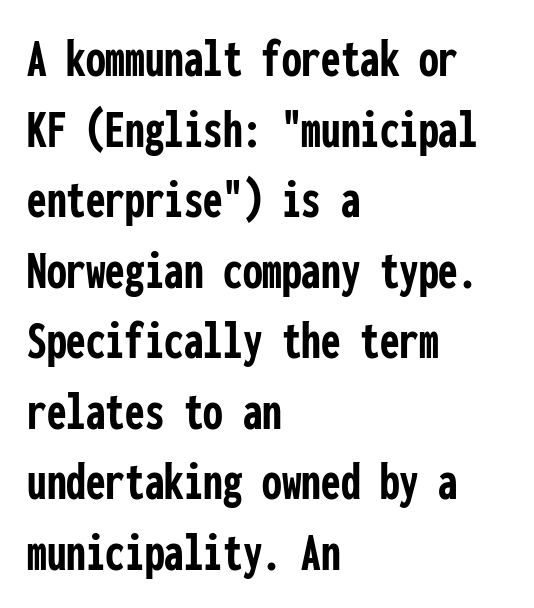
Q: Is the text bold? A: Yes.
Q: Is the text italic (slanted)? A: No, it is upright.
Q: Is the typeface a serif or a sans-serif typeface? A: Sans-serif.
Q: Is the text underlined? A: No.
Q: How is the paragraph aligned? A: Left-aligned.
Q: Is the spacing between letters normal or unusually wide? A: Normal.
Q: Is the spacing between lines tight, normal or loose? A: Normal.
Q: Width (condensed, normal, or wide)? A: Condensed.
Q: Stroke contrast? A: Low.
Q: x-height? A: Medium.
Q: Monospaced? A: Yes.
